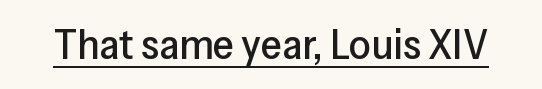
Q: Is the text italic (slanted)? A: No, it is upright.
Q: Is the typeface a serif or a sans-serif typeface? A: Sans-serif.
Q: Is the text underlined? A: Yes.
Q: Is the spacing between letters normal or unusually wide? A: Normal.
Q: Width (condensed, normal, or wide)? A: Normal.
Q: Stroke contrast? A: Low.
Q: x-height? A: Medium.
Q: Monospaced? A: No.
